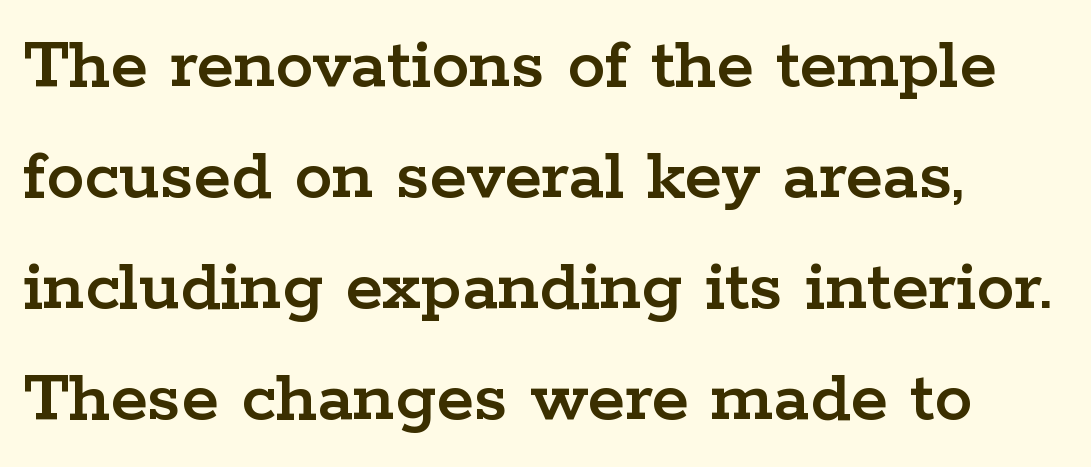
{"serif": "yes", "italic": "no", "width": "wide", "stroke_contrast": "low", "x_height": "medium", "monospaced": "no", "underline": "no", "line_spacing": "normal", "line_spacing_ratio": 1.46, "letter_spacing": "normal", "letter_spacing_em": 0.0, "glyph_px": 76}
